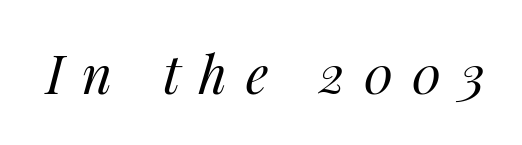
{"italic": "yes", "lean": "right", "slant_degrees": 14, "bold": "no", "weight": "regular", "width": "normal", "stroke_contrast": "medium", "x_height": "medium", "monospaced": "no", "underline": "no", "letter_spacing": "wide", "letter_spacing_em": 0.36, "glyph_px": 52}
